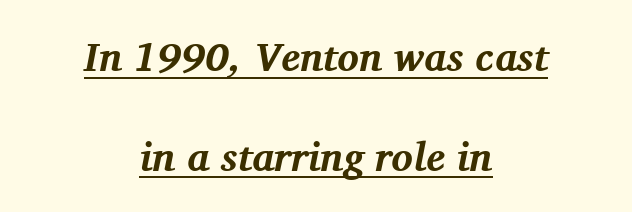
Between one letter and the next there's only the usual sliver of space. The type family on display is of the serif kind. Looks like regular typesetting: each glyph gets only the width it needs. This is heavy type, rendered in bold.
